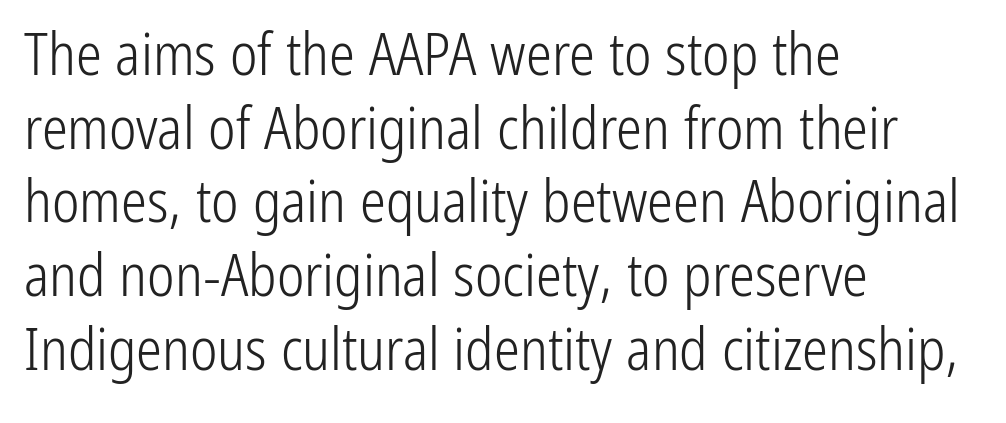
Q: Is the text bold? A: No.
Q: Is the text italic (slanted)? A: No, it is upright.
Q: Is the typeface a serif or a sans-serif typeface? A: Sans-serif.
Q: Is the text underlined? A: No.
Q: How is the paragraph aligned? A: Left-aligned.
Q: Is the spacing between letters normal or unusually wide? A: Normal.
Q: Is the spacing between lines tight, normal or loose? A: Normal.
Q: Width (condensed, normal, or wide)? A: Condensed.
Q: Stroke contrast? A: Low.
Q: x-height? A: Medium.
Q: Monospaced? A: No.
